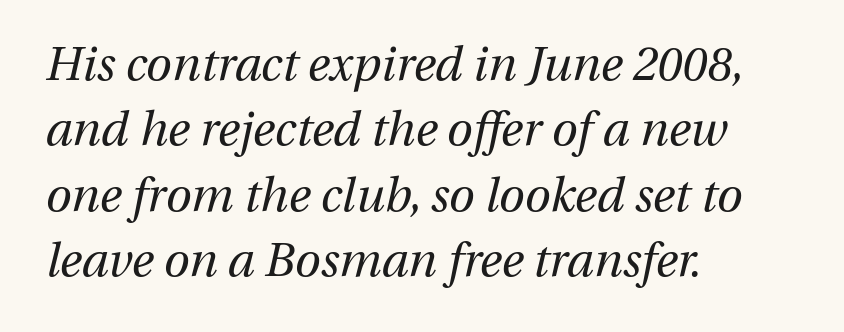
The image shows 47 px regular-weight type, italic (leaning right); set left-aligned, normal line spacing (1.39x), normal letter spacing, not underlined; medium stroke contrast and a medium x-height.
